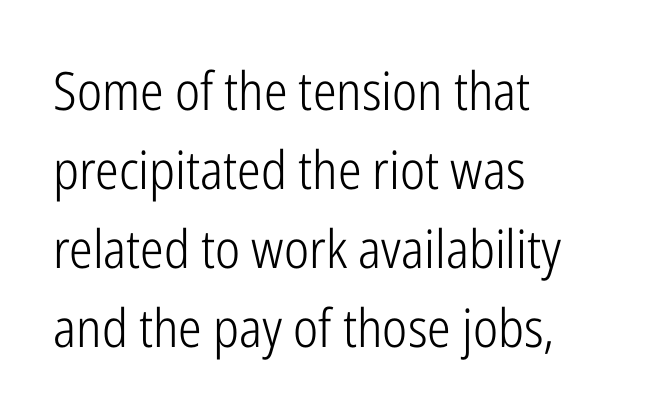
{"serif": "no", "italic": "no", "bold": "no", "weight": "light", "width": "condensed", "stroke_contrast": "low", "x_height": "medium", "monospaced": "no", "underline": "no", "align": "left", "line_spacing": "normal", "line_spacing_ratio": 1.49, "letter_spacing": "normal", "letter_spacing_em": 0.0, "glyph_px": 53}
